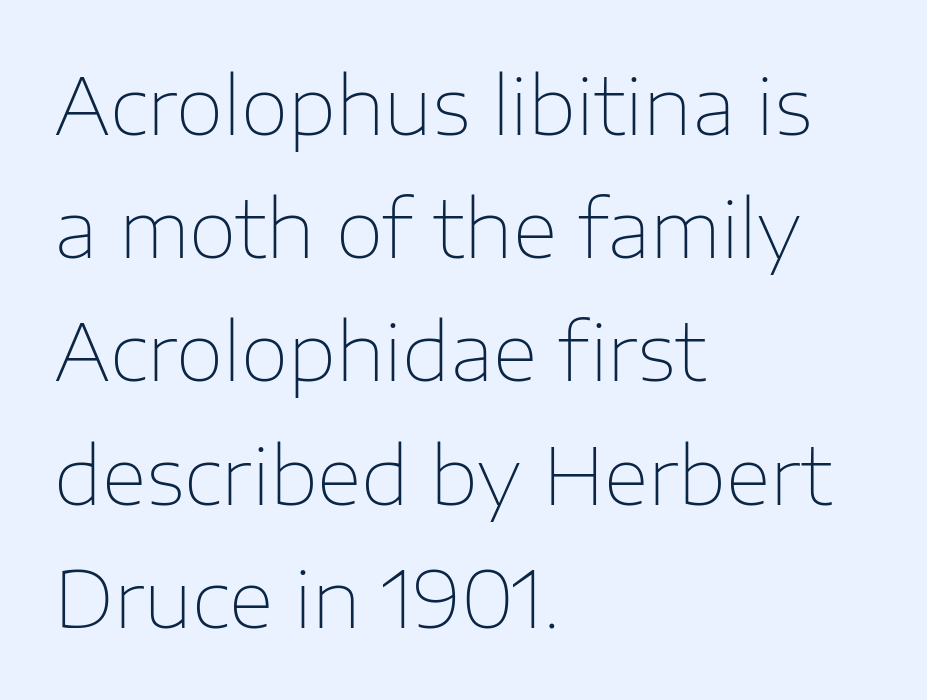
The image shows 78 px thin sans-serif type, upright; set left-aligned, normal line spacing (1.58x), normal letter spacing, not underlined; low stroke contrast and a medium x-height.
